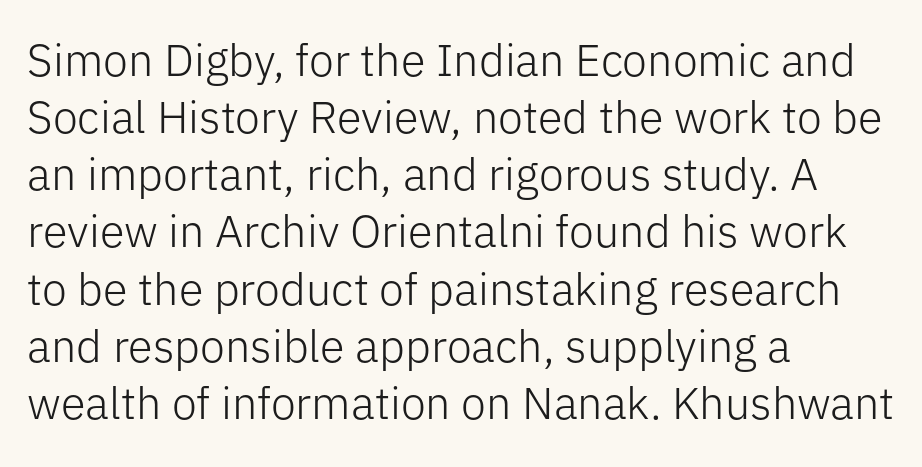
Q: Is the text bold? A: No.
Q: Is the text italic (slanted)? A: No, it is upright.
Q: Is the typeface a serif or a sans-serif typeface? A: Sans-serif.
Q: Is the text underlined? A: No.
Q: How is the paragraph aligned? A: Left-aligned.
Q: Is the spacing between letters normal or unusually wide? A: Normal.
Q: Is the spacing between lines tight, normal or loose? A: Normal.
Q: Width (condensed, normal, or wide)? A: Normal.
Q: Stroke contrast? A: Low.
Q: x-height? A: Medium.
Q: Monospaced? A: No.
